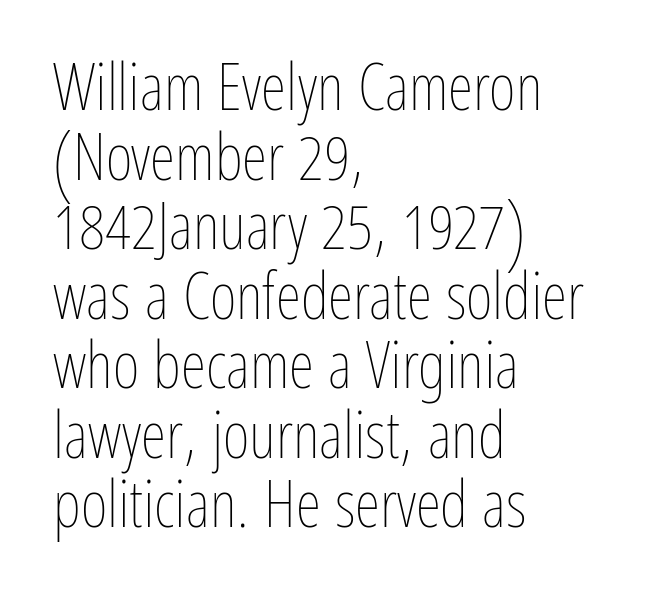
Q: Is the text bold? A: No.
Q: Is the text italic (slanted)? A: No, it is upright.
Q: Is the text underlined? A: No.
Q: How is the paragraph aligned? A: Left-aligned.
Q: Is the spacing between letters normal or unusually wide? A: Normal.
Q: Is the spacing between lines tight, normal or loose? A: Tight.
Q: Width (condensed, normal, or wide)? A: Condensed.
Q: Stroke contrast? A: Low.
Q: x-height? A: Medium.
Q: Monospaced? A: No.
